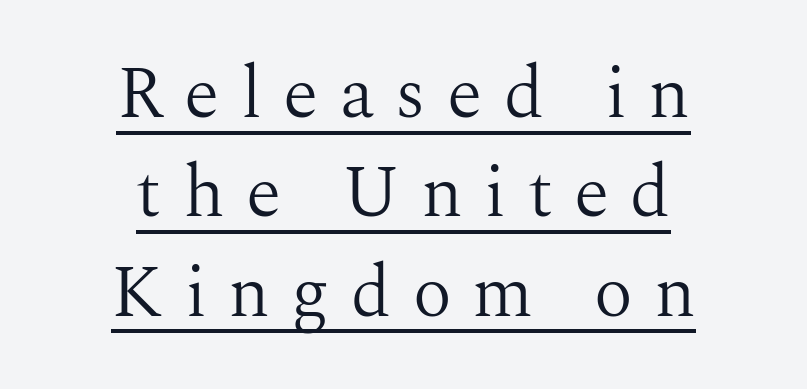
The letters carry serifs — small finishing strokes at the ends of their stems. In terms of letterspacing, this is a distinctly airy, spread setting. It's the straight-up-and-down kind of type. Heaviness? Minimal to ordinary, like unemphasized prose. Emphasis is given by a line drawn under the lettering.
